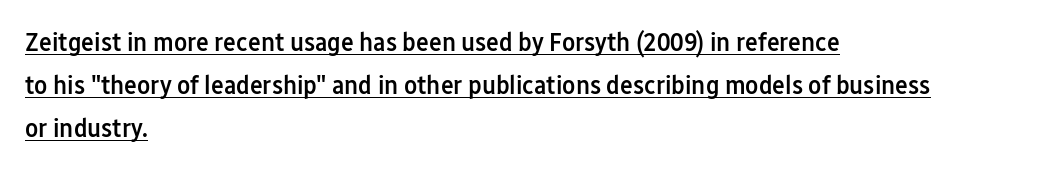
The image shows 27 px text type, upright; set left-aligned, normal line spacing (1.59x), normal letter spacing, underlined.
